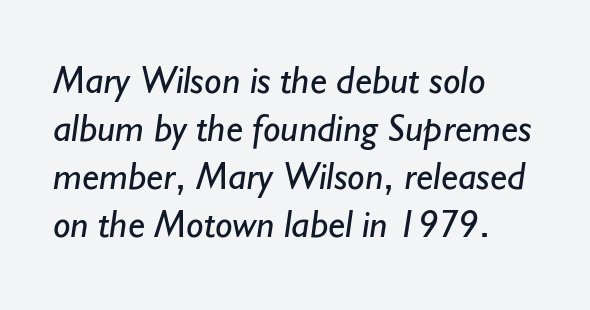
Q: Is the text bold? A: No.
Q: Is the typeface a serif or a sans-serif typeface? A: Sans-serif.
Q: Is the text underlined? A: No.
Q: How is the paragraph aligned? A: Left-aligned.
Q: Is the spacing between letters normal or unusually wide? A: Normal.
Q: Width (condensed, normal, or wide)? A: Normal.
Q: Stroke contrast? A: Low.
Q: x-height? A: Small.
Q: Monospaced? A: No.
